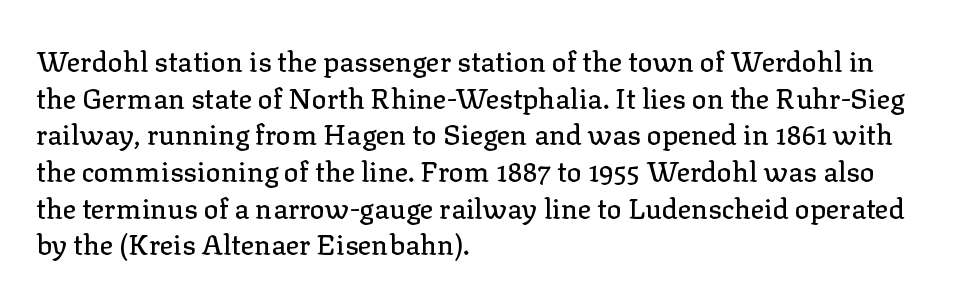
The glyphs in this specimen are seriffed. The baseline area is clear. The letters sit at their default tracking, neither squeezed nor spread. Every stem runs plumb, perpendicular to the baseline.
